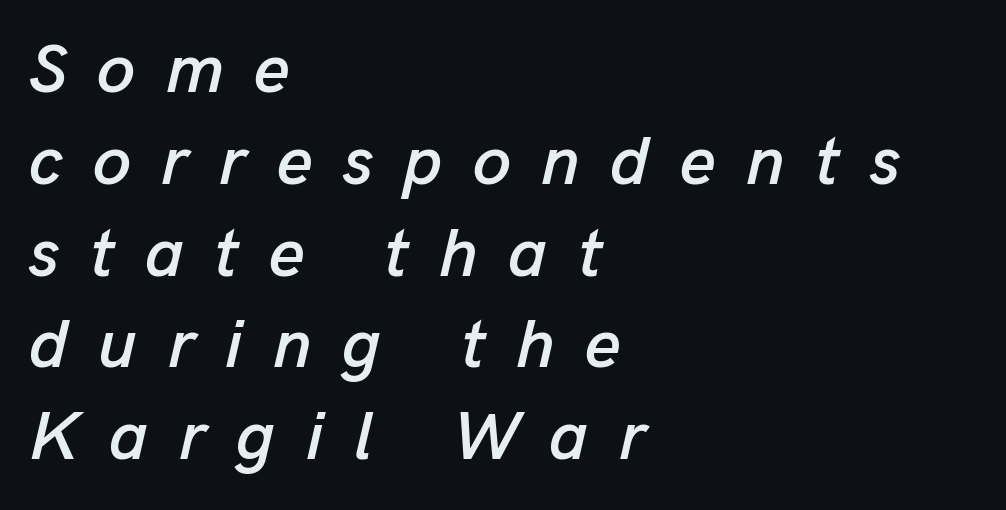
{"italic": "yes", "lean": "right", "slant_degrees": 13, "width": "normal", "stroke_contrast": "low", "x_height": "medium", "monospaced": "no", "underline": "no", "align": "left", "line_spacing": "normal", "line_spacing_ratio": 1.33, "letter_spacing": "wide", "letter_spacing_em": 0.44, "glyph_px": 69}
